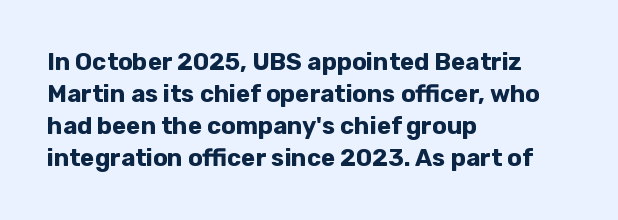
The image shows 24 px bold type, upright; set left-aligned, normal line spacing (1.34x), normal letter spacing, not underlined.
